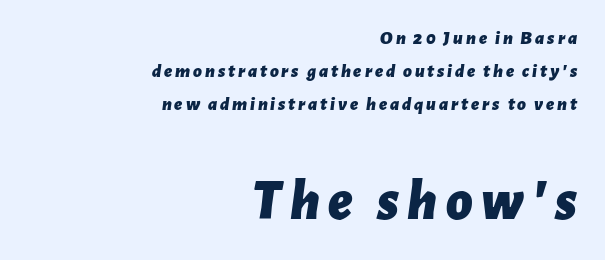
{"italic": "yes", "lean": "right", "slant_degrees": 7, "bold": "yes", "weight": "bold", "width": "normal", "stroke_contrast": "low", "x_height": "medium", "monospaced": "no", "underline": "no", "align": "right", "line_spacing_ratio": 1.75, "larger_block": "second", "size_ratio": 3.0, "glyph_px": 57}
